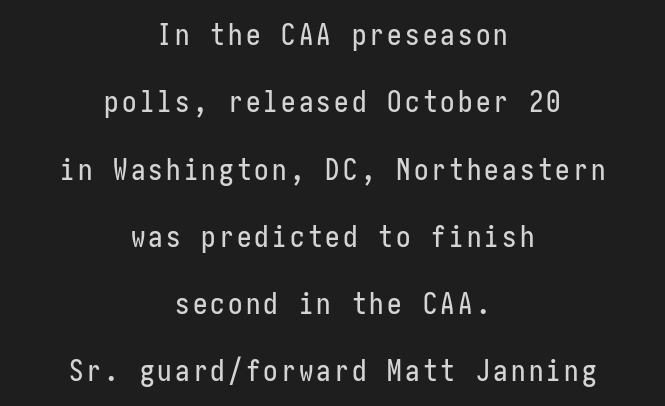
The image shows 29 px condensed sans-serif type, upright; set centered, loose line spacing (2.32x), not underlined; low stroke contrast and a medium x-height.
